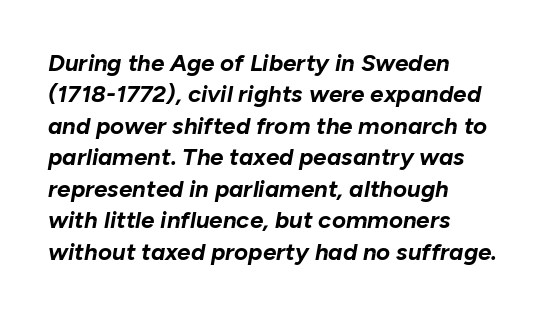
Q: Is the text bold? A: Yes.
Q: Is the text italic (slanted)? A: Yes, it leans right by about 10 degrees.
Q: Is the text underlined? A: No.
Q: How is the paragraph aligned? A: Left-aligned.
Q: Is the spacing between letters normal or unusually wide? A: Normal.
Q: Is the spacing between lines tight, normal or loose? A: Normal.
